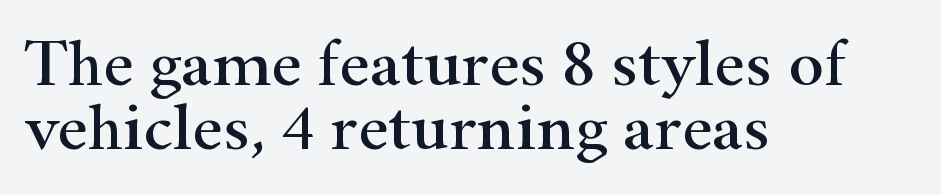
{"serif": "yes", "italic": "no", "width": "wide", "stroke_contrast": "high", "x_height": "small", "monospaced": "no", "underline": "no", "align": "left", "line_spacing": "tight", "line_spacing_ratio": 0.96, "letter_spacing": "normal", "letter_spacing_em": 0.0, "glyph_px": 67}
